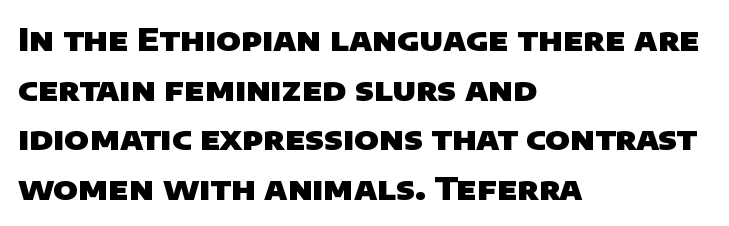
Q: Is the text bold? A: Yes.
Q: Is the typeface a serif or a sans-serif typeface? A: Sans-serif.
Q: Is the text underlined? A: No.
Q: How is the paragraph aligned? A: Left-aligned.
Q: Is the spacing between letters normal or unusually wide? A: Normal.
Q: Is the spacing between lines tight, normal or loose? A: Normal.
Q: Width (condensed, normal, or wide)? A: Normal.
Q: Stroke contrast? A: Low.
Q: x-height? A: Large.
Q: Monospaced? A: No.
